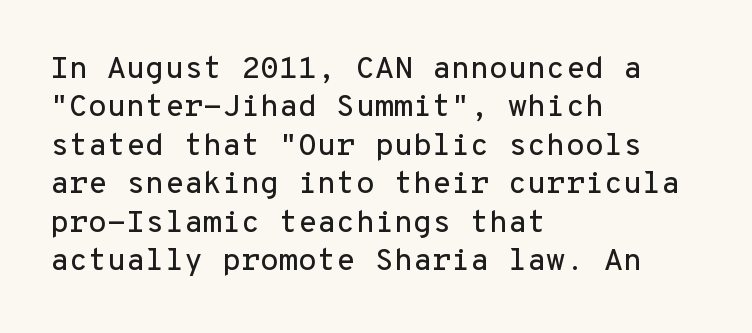
Q: Is the text italic (slanted)? A: No, it is upright.
Q: Is the typeface a serif or a sans-serif typeface? A: Sans-serif.
Q: Is the text underlined? A: No.
Q: How is the paragraph aligned? A: Left-aligned.
Q: Is the spacing between letters normal or unusually wide? A: Normal.
Q: Width (condensed, normal, or wide)? A: Normal.
Q: Stroke contrast? A: Low.
Q: x-height? A: Medium.
Q: Monospaced? A: Yes.
